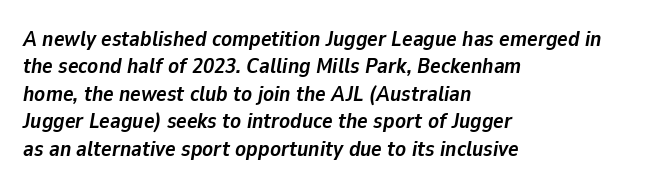
Designer's note — italics engaged. The line-height multiplier appears to be the usual default. Look at the stroke-to-counter ratio: heavy, a bold. The foot of each line stays bare and open.
